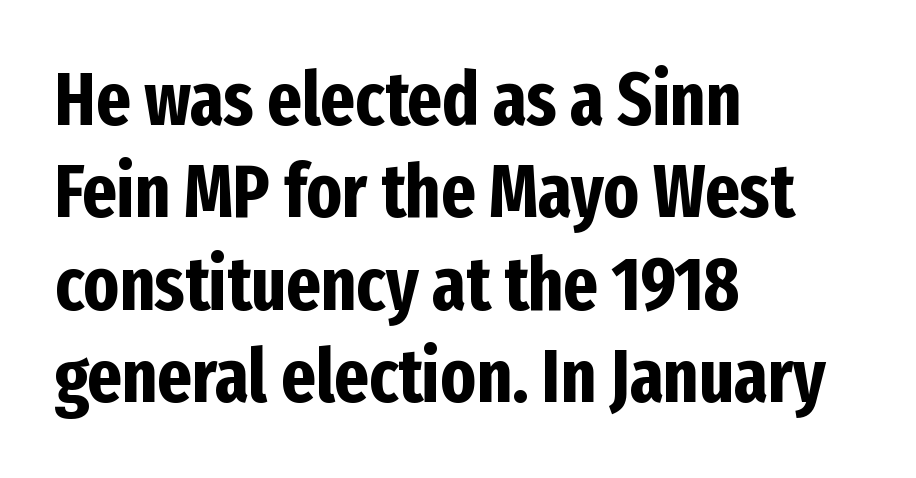
There is no visible air inserted between adjacent glyphs. The letters advance in unequal steps, a hallmark of proportional type. Stroke terminals: plain, sans-serif. A normal amount of white space separates one row of letters from the next.
